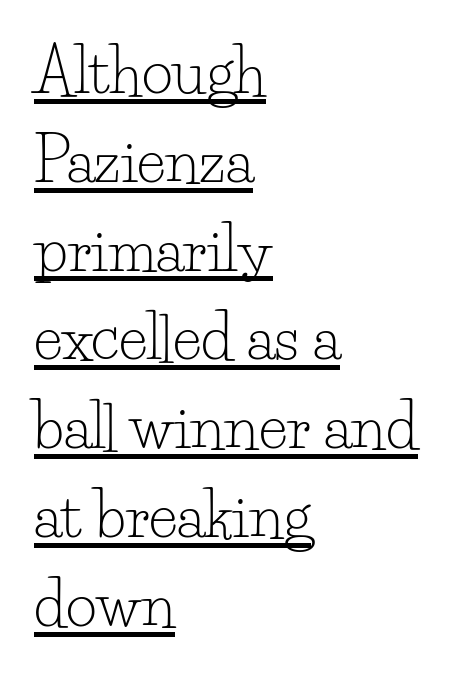
The image shows 60 px light serif type, upright; set left-aligned, normal line spacing (1.48x), normal letter spacing, underlined; low stroke contrast and a small x-height.
